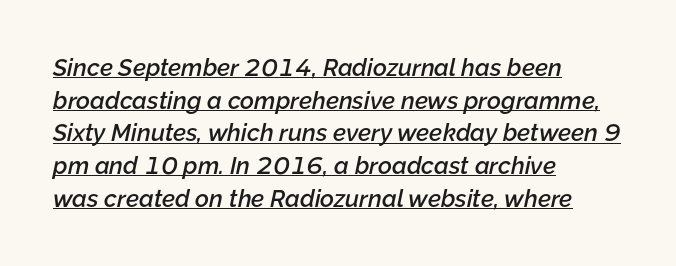
Q: Is the text bold? A: Semi-bold.
Q: Is the text italic (slanted)? A: Yes, it leans right by about 12 degrees.
Q: Is the text underlined? A: Yes.
Q: How is the paragraph aligned? A: Left-aligned.
Q: Is the spacing between letters normal or unusually wide? A: Normal.
Q: Is the spacing between lines tight, normal or loose? A: Normal.
